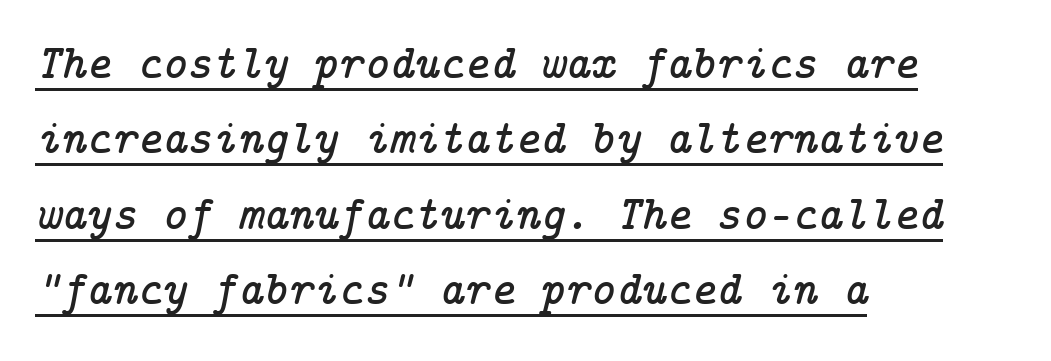
Somebody hit Ctrl+U on this one — the words are underlined. Spacing between characters is what you'd get straight out of the box. The whole block is typeset with a tilt. The face used here is seriffed, in the tradition of book romans.
